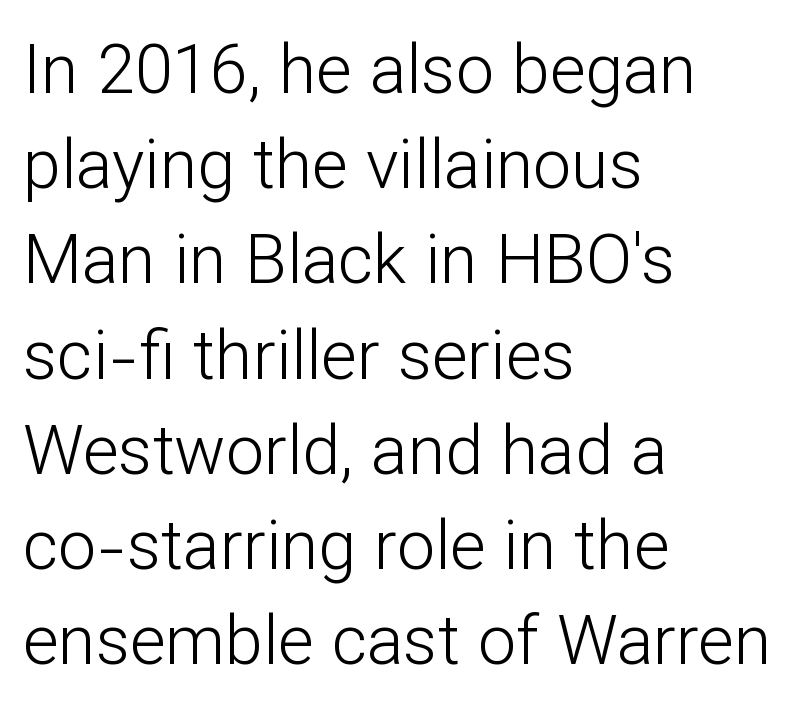
{"serif": "no", "italic": "no", "bold": "no", "weight": "light", "width": "normal", "stroke_contrast": "low", "x_height": "medium", "monospaced": "no", "underline": "no", "align": "left", "line_spacing": "normal", "line_spacing_ratio": 1.4, "letter_spacing": "normal", "letter_spacing_em": 0.0, "glyph_px": 68}
